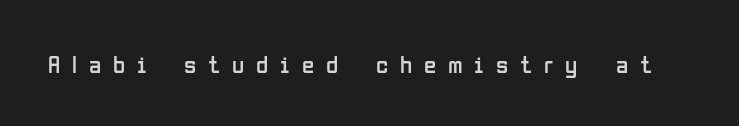
Q: Is the text bold? A: No.
Q: Is the text italic (slanted)? A: No, it is upright.
Q: Is the text underlined? A: No.
Q: Is the spacing between letters normal or unusually wide? A: Unusually wide.
